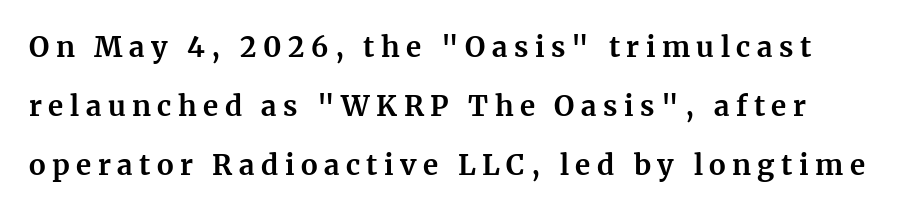
{"serif": "yes", "italic": "no", "bold": "yes", "weight": "bold", "width": "normal", "stroke_contrast": "medium", "x_height": "medium", "monospaced": "no", "underline": "no", "line_spacing": "loose", "line_spacing_ratio": 2.11, "letter_spacing": "wide", "letter_spacing_em": 0.23, "glyph_px": 28}
